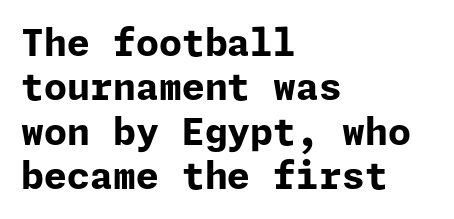
Q: Is the text bold? A: Yes.
Q: Is the text italic (slanted)? A: No, it is upright.
Q: Is the typeface a serif or a sans-serif typeface? A: Sans-serif.
Q: Is the text underlined? A: No.
Q: How is the paragraph aligned? A: Left-aligned.
Q: Is the spacing between letters normal or unusually wide? A: Normal.
Q: Width (condensed, normal, or wide)? A: Normal.
Q: Stroke contrast? A: Low.
Q: x-height? A: Medium.
